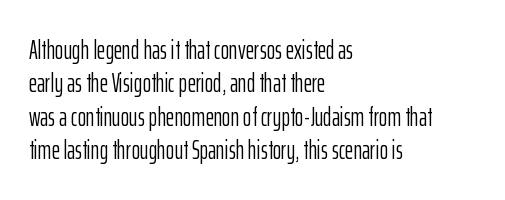
{"italic": "no", "bold": "no", "underline": "no", "align": "left", "line_spacing": "normal", "line_spacing_ratio": 1.28, "letter_spacing": "normal", "letter_spacing_em": 0.0, "glyph_px": 26}
